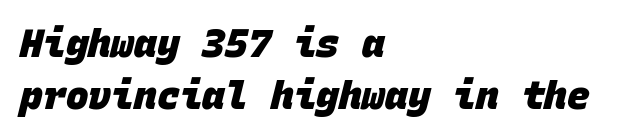
Q: Is the text bold? A: Yes.
Q: Is the typeface a serif or a sans-serif typeface? A: Sans-serif.
Q: Is the text underlined? A: No.
Q: How is the paragraph aligned? A: Left-aligned.
Q: Is the spacing between letters normal or unusually wide? A: Normal.
Q: Is the spacing between lines tight, normal or loose? A: Normal.
Q: Width (condensed, normal, or wide)? A: Normal.
Q: Stroke contrast? A: Low.
Q: x-height? A: Large.
Q: Monospaced? A: Yes.
